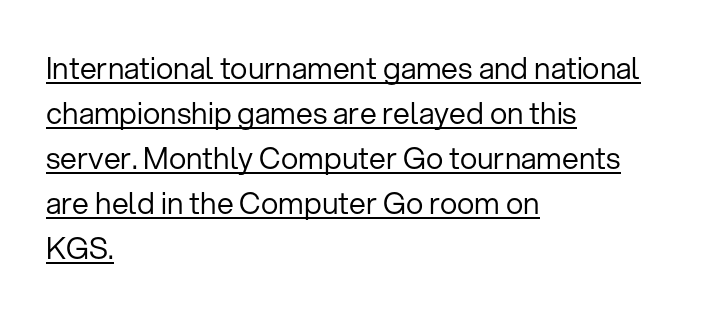
Stroke thickness stays within the range of a standard reading face or lighter. Character widths vary here, with narrow letters taking less room than wide ones. Compared with typical paragraphs, the rows here are spaced about the same. Horizontally, the lines are justified to the leading edge only. Does the type have serifs? No, each stem ends abruptly. Emphasis is given by a line drawn under the lettering.
